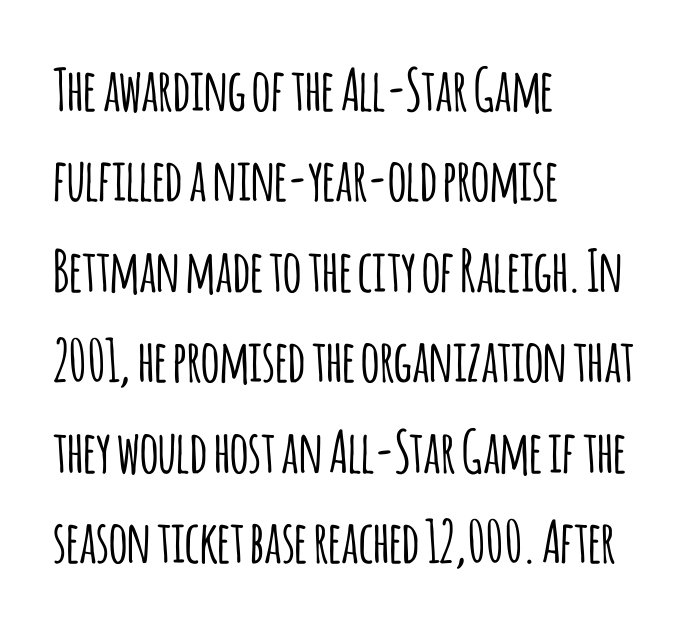
The image shows 58 px condensed sans-serif type, upright; set left-aligned, normal line spacing (1.56x), normal letter spacing, not underlined; low stroke contrast and a large x-height.
